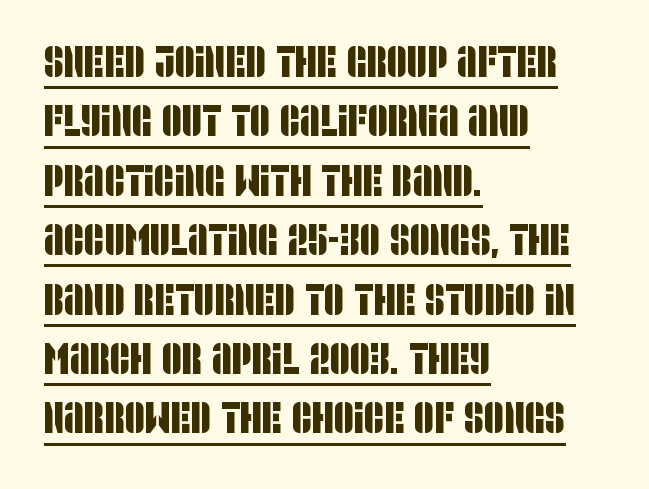
{"serif": "no", "width": "condensed", "stroke_contrast": "low", "x_height": "large", "monospaced": "no", "underline": "yes", "align": "left", "line_spacing": "normal", "line_spacing_ratio": 1.35, "letter_spacing": "normal", "letter_spacing_em": 0.0, "glyph_px": 44}
